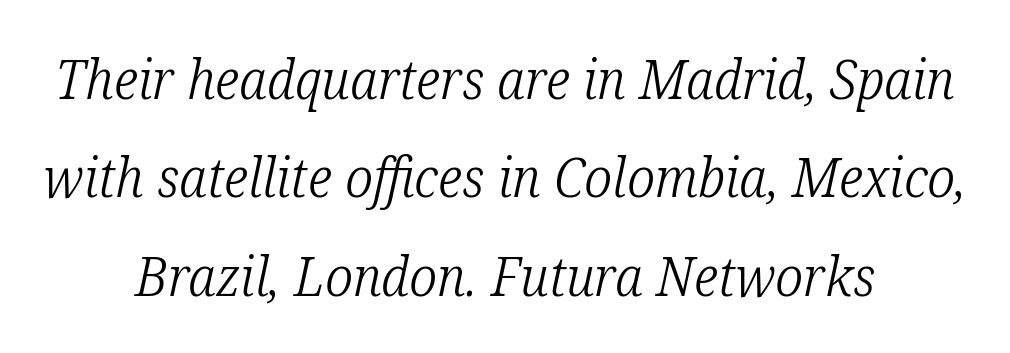
Font category for this specimen: serif. Spacing verdict: proportional, widths tailored to each character. Caption: standard tracking, unaltered. Every row of glyphs is offset so its center matches the block's center. The rendering applies a slant to the glyphs. Only glyphs here, with clear space below each row.
